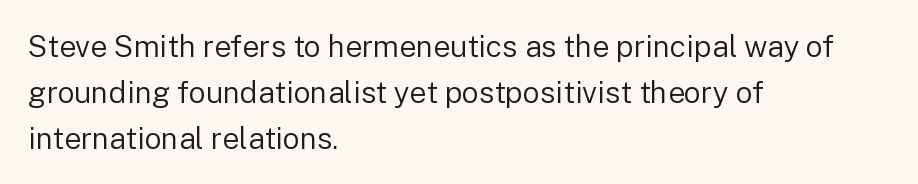
{"serif": "no", "italic": "no", "bold": "no", "weight": "regular", "width": "normal", "stroke_contrast": "low", "x_height": "medium", "monospaced": "no", "underline": "no", "align": "left", "line_spacing": "normal", "line_spacing_ratio": 1.53, "letter_spacing": "normal", "letter_spacing_em": 0.0, "glyph_px": 30}
